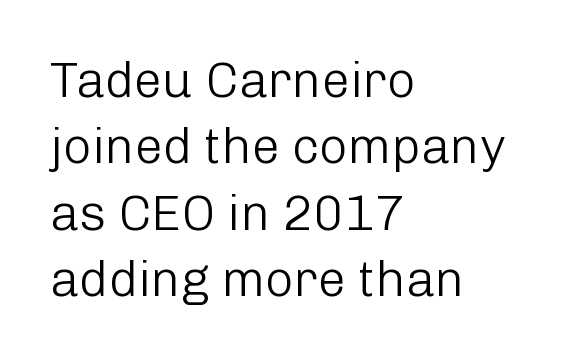
The image shows 50 px light sans-serif type, upright; set left-aligned, normal line spacing (1.33x), normal letter spacing, not underlined; low stroke contrast and a medium x-height.
